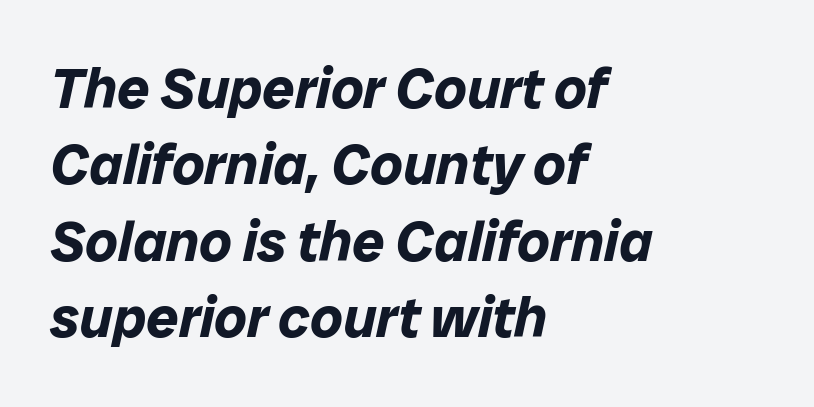
{"italic": "yes", "lean": "right", "slant_degrees": 12, "bold": "yes", "weight": "bold", "width": "normal", "stroke_contrast": "low", "x_height": "medium", "monospaced": "no", "underline": "no", "align": "left", "line_spacing": "normal", "line_spacing_ratio": 1.34, "letter_spacing": "normal", "letter_spacing_em": 0.0, "glyph_px": 57}
